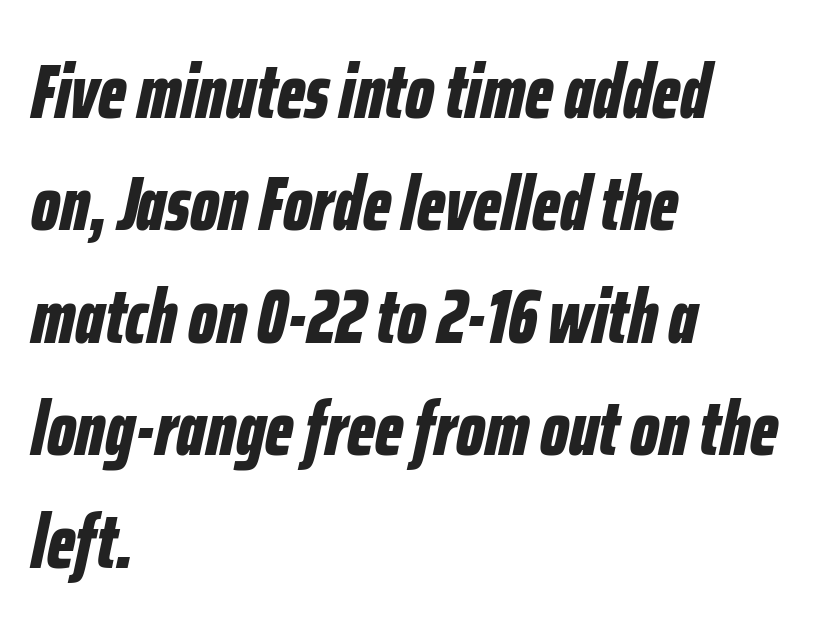
Q: Is the text bold? A: Yes.
Q: Is the text italic (slanted)? A: Yes, it leans right by about 12 degrees.
Q: Is the text underlined? A: No.
Q: How is the paragraph aligned? A: Left-aligned.
Q: Is the spacing between letters normal or unusually wide? A: Normal.
Q: Is the spacing between lines tight, normal or loose? A: Normal.
Q: Width (condensed, normal, or wide)? A: Condensed.
Q: Stroke contrast? A: Low.
Q: x-height? A: Medium.
Q: Monospaced? A: No.
